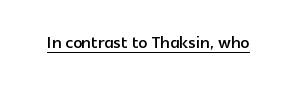
{"italic": "no", "underline": "yes", "letter_spacing": "normal", "letter_spacing_em": 0.0, "glyph_px": 22}
